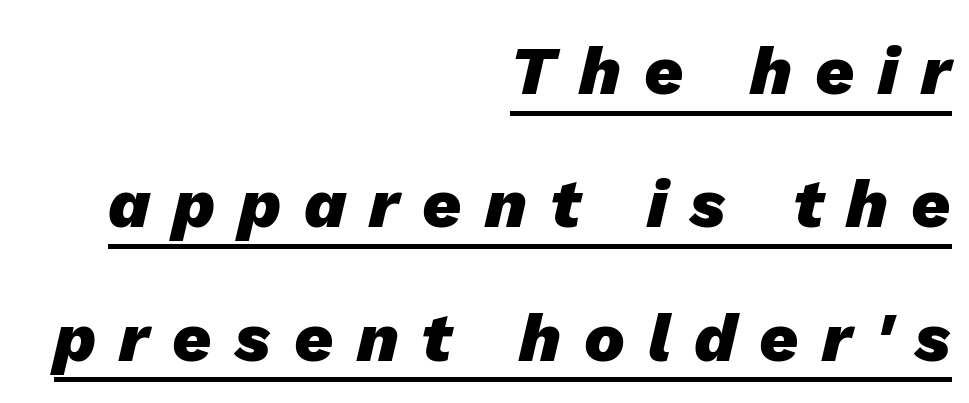
Q: Is the text bold? A: Yes.
Q: Is the text italic (slanted)? A: Yes, it leans right by about 13 degrees.
Q: Is the text underlined? A: Yes.
Q: How is the paragraph aligned? A: Right-aligned.
Q: Is the spacing between letters normal or unusually wide? A: Unusually wide.
Q: Is the spacing between lines tight, normal or loose? A: Loose.
Q: Width (condensed, normal, or wide)? A: Normal.
Q: Stroke contrast? A: Low.
Q: x-height? A: Medium.
Q: Monospaced? A: No.
